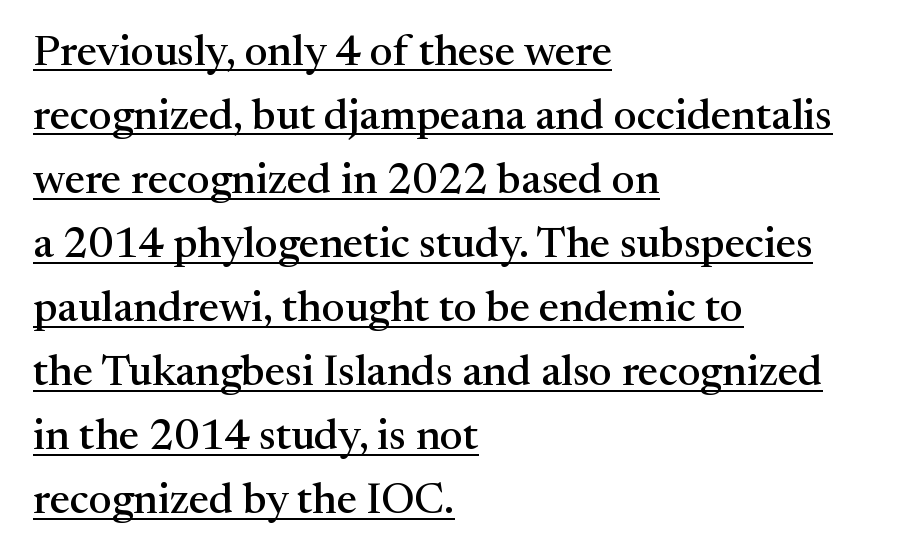
The image shows 43 px serif type, upright; set left-aligned, normal line spacing (1.49x), normal letter spacing, underlined; medium stroke contrast and a medium x-height.
